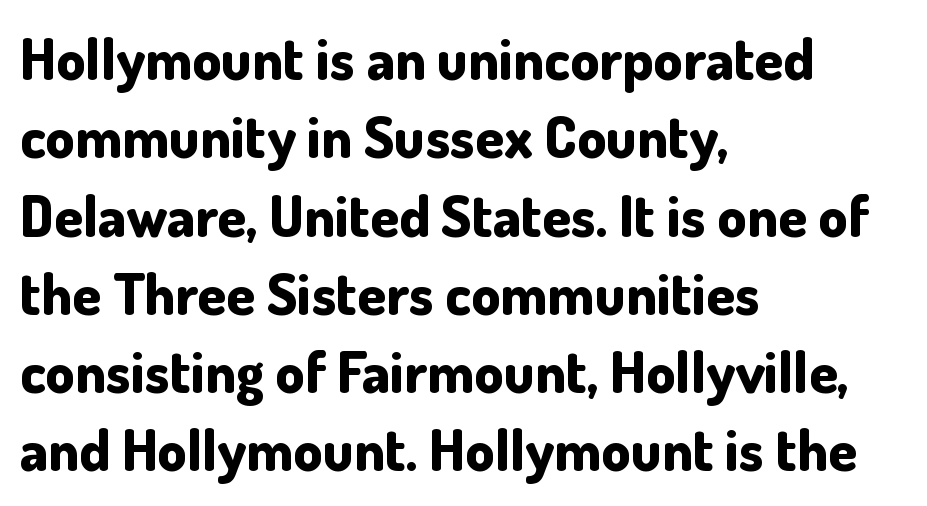
Vertical strokes here are truly vertical. The glyphs in this specimen are sans serif. Regarding leading, the lines here are spaced in the standard way. A typesetter would call this proportional, since set widths differ per character. I'd describe the lettering as bold — thick and assertive. The gap between lines stays unmarked.
